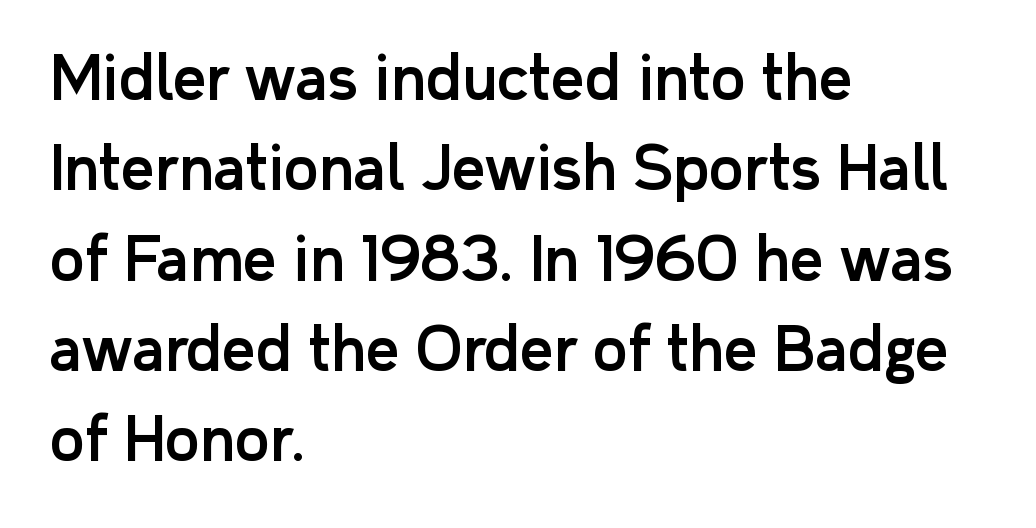
{"serif": "no", "italic": "no", "width": "normal", "stroke_contrast": "low", "x_height": "medium", "monospaced": "no", "underline": "no", "align": "left", "line_spacing": "normal", "line_spacing_ratio": 1.53, "letter_spacing": "normal", "letter_spacing_em": 0.0, "glyph_px": 59}
